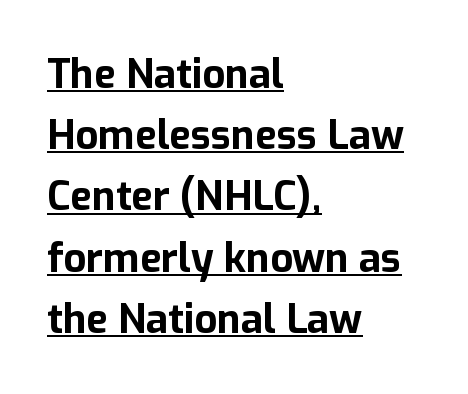
{"serif": "no", "italic": "no", "bold": "yes", "weight": "bold", "width": "normal", "stroke_contrast": "low", "x_height": "medium", "monospaced": "no", "underline": "yes", "align": "left", "line_spacing": "normal", "line_spacing_ratio": 1.53, "letter_spacing": "normal", "letter_spacing_em": 0.0, "glyph_px": 40}
